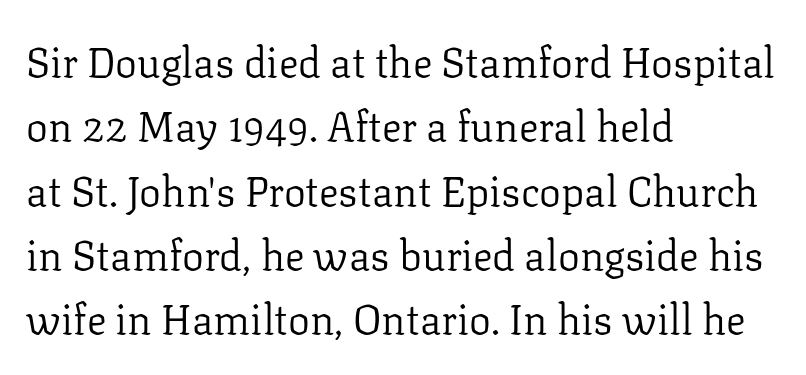
{"serif": "yes", "italic": "no", "bold": "no", "weight": "regular", "width": "normal", "stroke_contrast": "low", "x_height": "medium", "monospaced": "no", "underline": "no", "align": "left", "line_spacing": "normal", "line_spacing_ratio": 1.57, "letter_spacing": "normal", "letter_spacing_em": 0.0, "glyph_px": 41}
